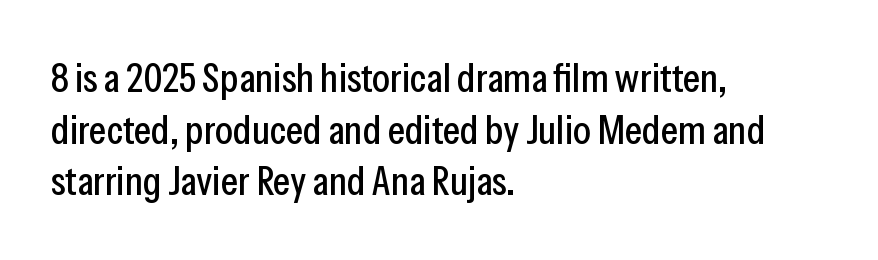
Q: Is the text italic (slanted)? A: No, it is upright.
Q: Is the typeface a serif or a sans-serif typeface? A: Sans-serif.
Q: Is the text underlined? A: No.
Q: How is the paragraph aligned? A: Left-aligned.
Q: Is the spacing between letters normal or unusually wide? A: Normal.
Q: Is the spacing between lines tight, normal or loose? A: Normal.
Q: Width (condensed, normal, or wide)? A: Condensed.
Q: Stroke contrast? A: Low.
Q: x-height? A: Medium.
Q: Monospaced? A: No.
